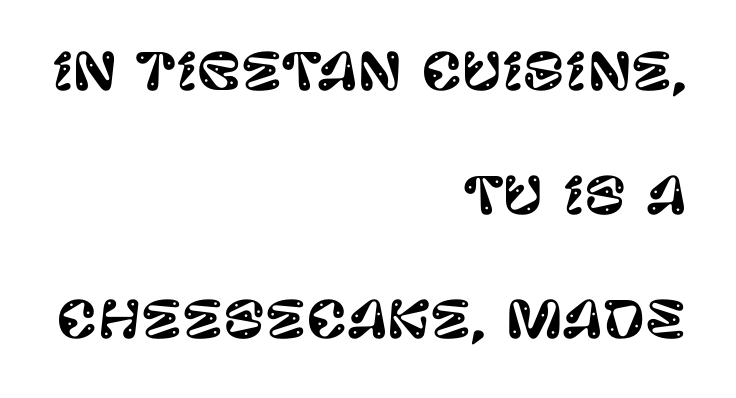
Looks like regular typesetting: each glyph gets only the width it needs. No word sits above an underline. Compared with typical paragraphs, the rows here are farther apart.
